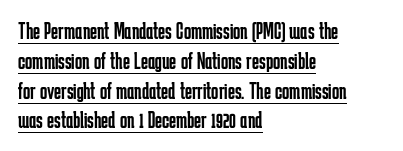
Each line starts at the same left margin while the right side varies. The characters are drawn with everyday or finer stroke widths. Posture: vertical. These lines keep a tight, regular rhythm from letter to letter. Underlined type.
